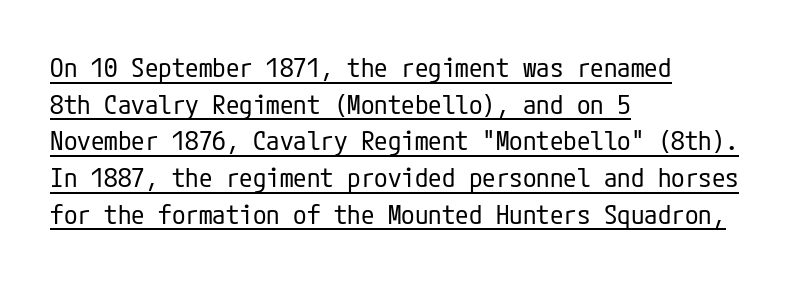
{"italic": "no", "bold": "no", "underline": "yes", "align": "left", "line_spacing": "normal", "line_spacing_ratio": 1.36, "letter_spacing": "normal", "letter_spacing_em": 0.0, "glyph_px": 27}
